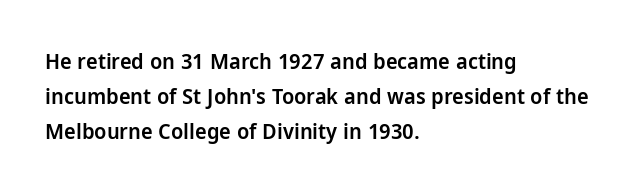
Q: Is the text bold? A: Semi-bold.
Q: Is the text italic (slanted)? A: No, it is upright.
Q: Is the text underlined? A: No.
Q: How is the paragraph aligned? A: Left-aligned.
Q: Is the spacing between letters normal or unusually wide? A: Normal.
Q: Is the spacing between lines tight, normal or loose? A: Normal.
